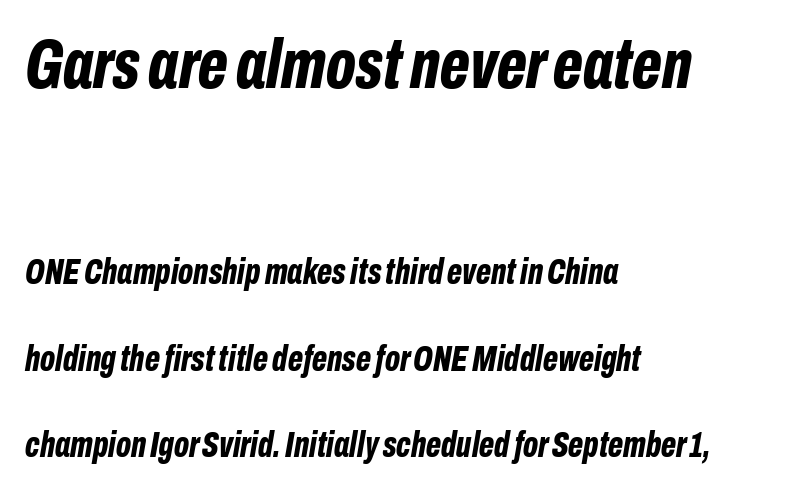
{"italic": "yes", "lean": "right", "slant_degrees": 10, "bold": "yes", "weight": "bold", "width": "condensed", "stroke_contrast": "low", "x_height": "medium", "monospaced": "no", "underline": "no", "align": "left", "line_spacing": "loose", "line_spacing_ratio": 2.4, "letter_spacing": "normal", "letter_spacing_em": 0.0, "larger_block": "first", "size_ratio": 1.97, "glyph_px": 71}
